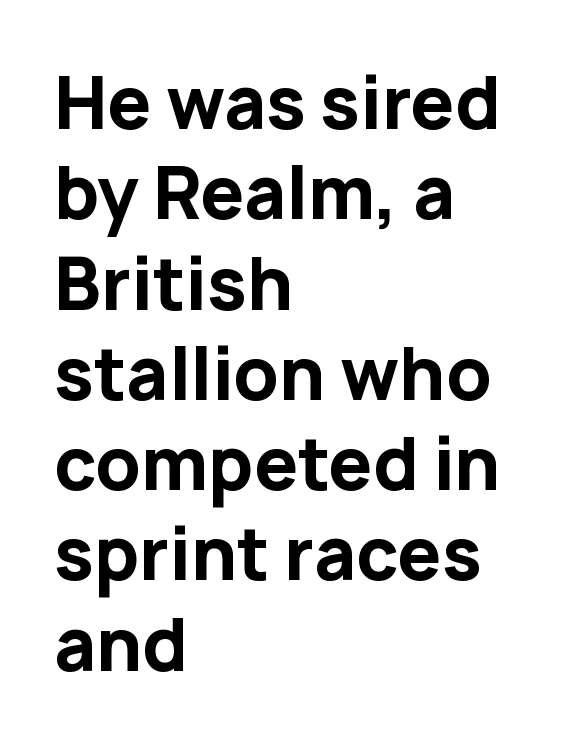
{"serif": "no", "italic": "no", "bold": "yes", "weight": "bold", "width": "normal", "stroke_contrast": "low", "x_height": "medium", "monospaced": "no", "underline": "no", "align": "left", "line_spacing": "normal", "line_spacing_ratio": 1.29, "letter_spacing": "normal", "letter_spacing_em": 0.0, "glyph_px": 70}
